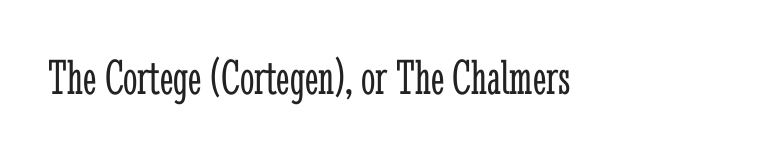
{"serif": "yes", "italic": "no", "bold": "no", "weight": "light", "width": "condensed", "stroke_contrast": "low", "x_height": "medium", "monospaced": "no", "underline": "no", "letter_spacing": "normal", "letter_spacing_em": 0.0, "glyph_px": 51}
